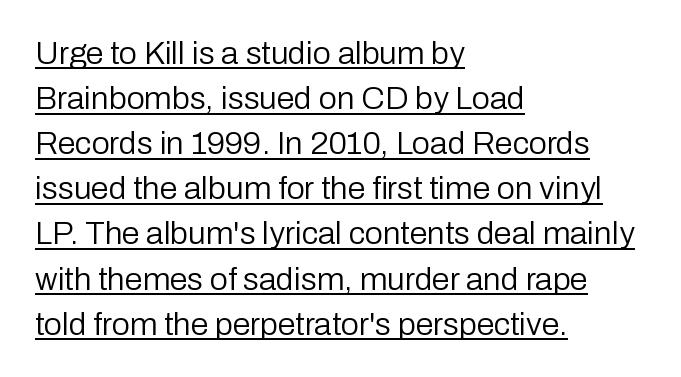
Does the type have serifs? No, each stem ends abruptly. Ascenders rise straight up at ninety degrees. Weight: in the light-to-regular range. You could call the tracking neutral — neither tight nor loose. Proportional: the letters do not fall into vertical columns. The rendered words wear a rule along their underside.
